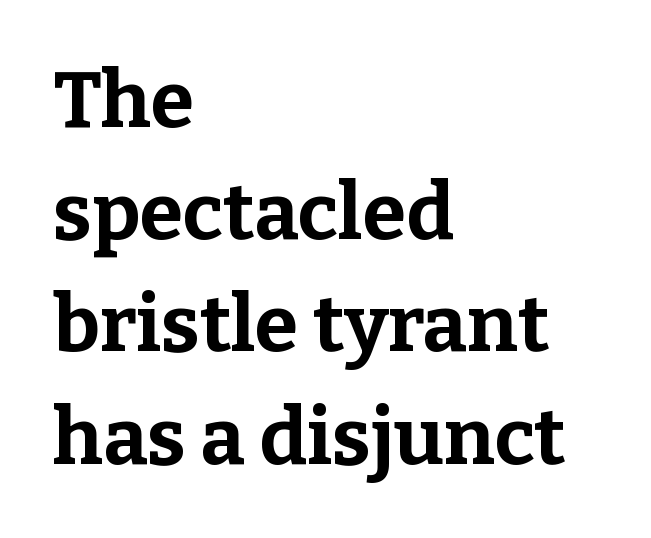
Inter-character spacing is left at the font's built-in metrics. These lines stack with their left ends in a neat column. Just letters on the line, the space beneath them empty. The typeface chosen for these lines features serifs.
